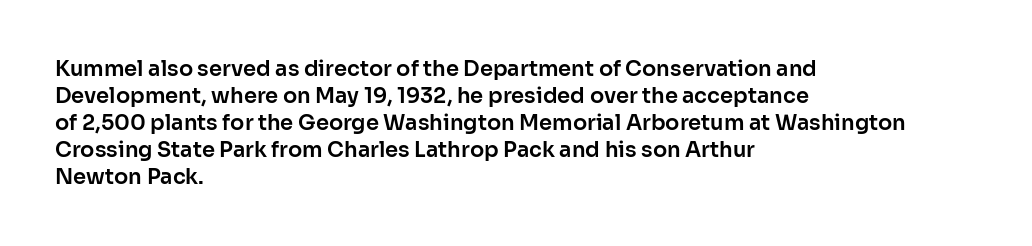
The image shows 21 px text type, upright; set left-aligned, normal line spacing (1.28x), normal letter spacing, not underlined.
